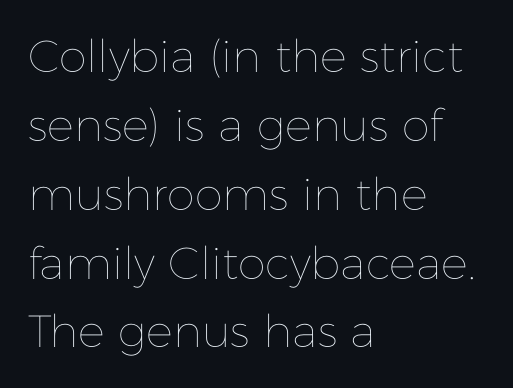
The image shows 45 px thin type, upright; set left-aligned, normal line spacing (1.53x), normal letter spacing, not underlined; low stroke contrast and a medium x-height.
